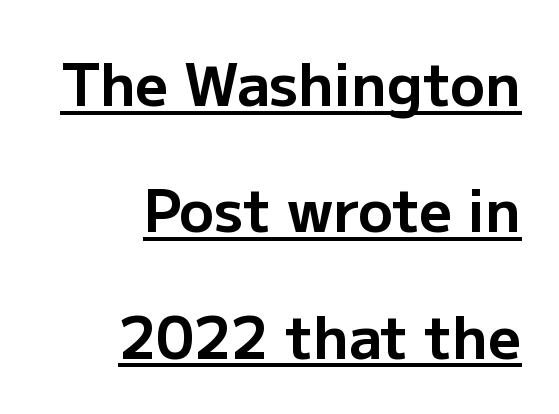
Q: Is the text bold? A: Yes.
Q: Is the text italic (slanted)? A: No, it is upright.
Q: Is the typeface a serif or a sans-serif typeface? A: Sans-serif.
Q: Is the text underlined? A: Yes.
Q: How is the paragraph aligned? A: Right-aligned.
Q: Is the spacing between letters normal or unusually wide? A: Normal.
Q: Is the spacing between lines tight, normal or loose? A: Loose.
Q: Width (condensed, normal, or wide)? A: Normal.
Q: Stroke contrast? A: Low.
Q: x-height? A: Medium.
Q: Monospaced? A: No.
